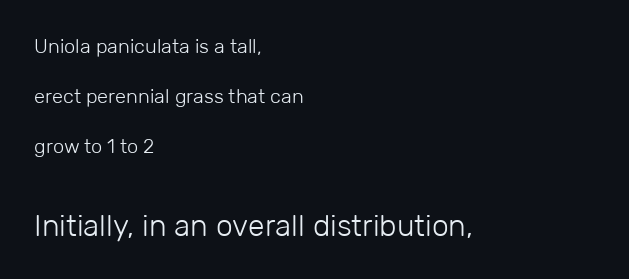
{"serif": "no", "italic": "no", "bold": "no", "weight": "light", "width": "normal", "stroke_contrast": "low", "x_height": "medium", "monospaced": "no", "underline": "no", "align": "left", "line_spacing": "loose", "line_spacing_ratio": 2.49, "letter_spacing": "normal", "letter_spacing_em": 0.0, "larger_block": "second", "size_ratio": 1.5, "glyph_px": 30}
